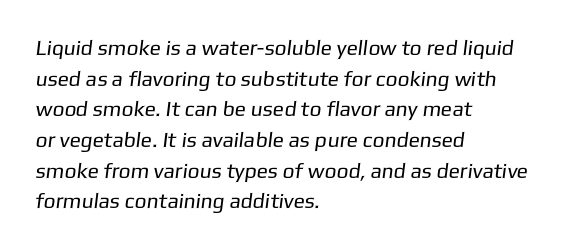
The image shows 21 px text type; set left-aligned, normal line spacing (1.46x), normal letter spacing, not underlined.
